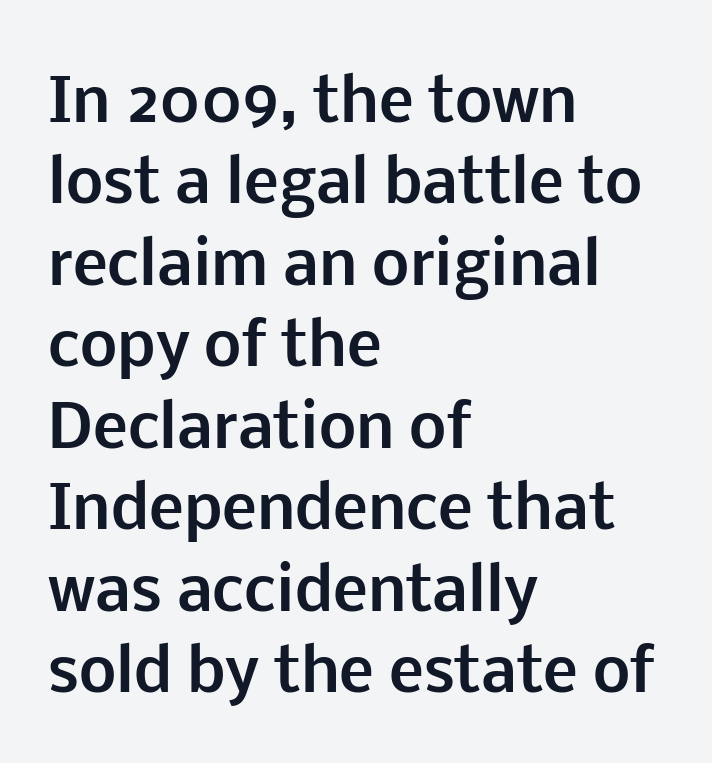
{"serif": "no", "italic": "no", "bold": "yes", "weight": "bold", "width": "normal", "stroke_contrast": "low", "x_height": "medium", "monospaced": "no", "underline": "no", "align": "left", "line_spacing": "normal", "line_spacing_ratio": 1.38, "letter_spacing": "normal", "letter_spacing_em": 0.0, "glyph_px": 59}
